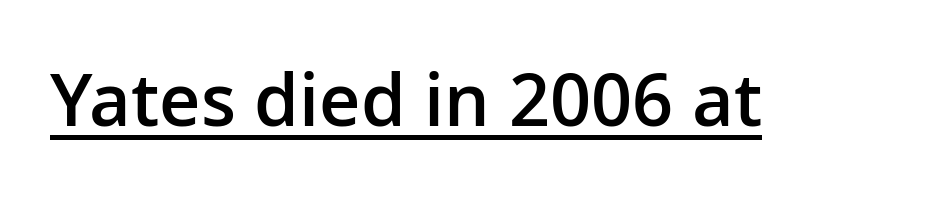
Typographically, this falls in the sans-serif category. These lines are rendered in a variable-pitch font. Italic? Not at all — the glyphs are vertical. Has an underline been added? It has. The passage shown is semibold, sitting just below true bold.
